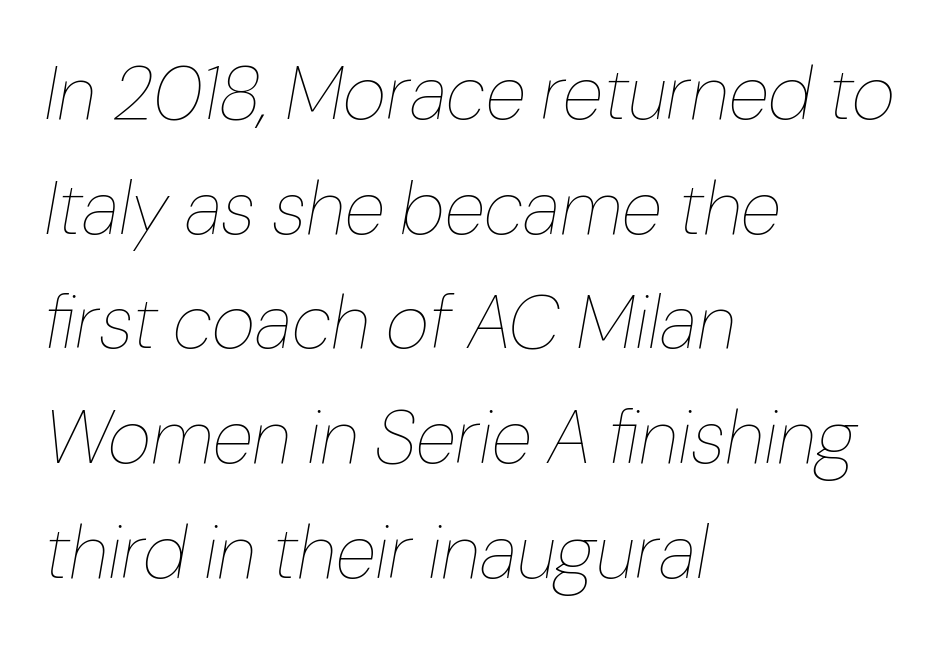
{"italic": "yes", "lean": "right", "slant_degrees": 10, "bold": "no", "weight": "thin", "width": "normal", "stroke_contrast": "low", "x_height": "medium", "monospaced": "no", "underline": "no", "align": "left", "line_spacing": "normal", "line_spacing_ratio": 1.53, "letter_spacing": "normal", "letter_spacing_em": 0.0, "glyph_px": 75}
